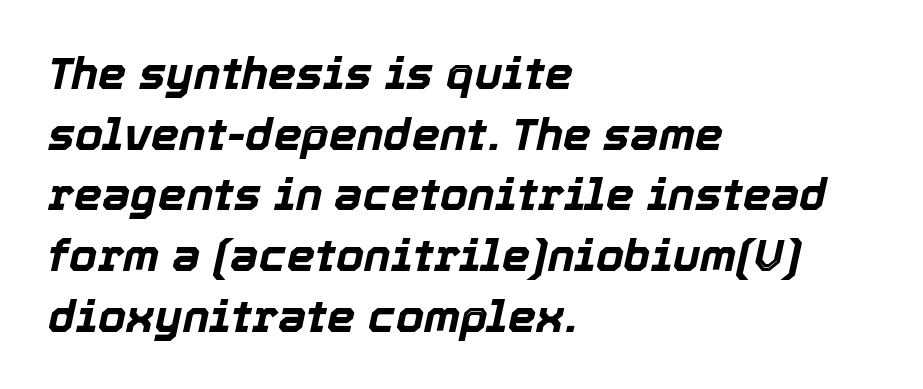
The image shows 45 px bold type, italic (leaning right); set left-aligned, normal line spacing (1.35x), normal letter spacing, not underlined; a medium x-height.
